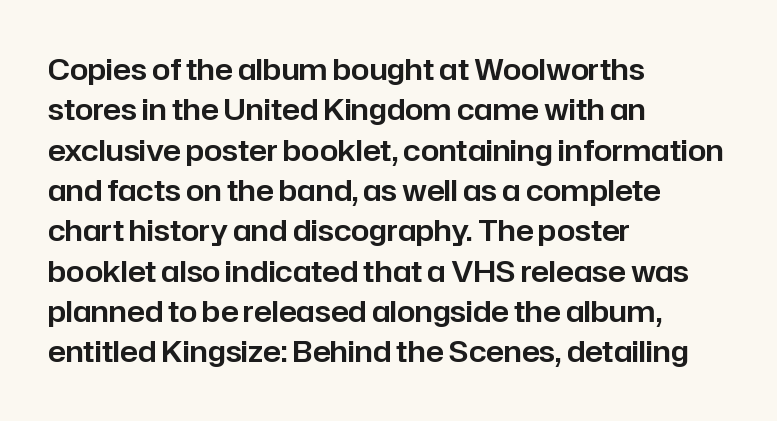
Q: Is the text italic (slanted)? A: No, it is upright.
Q: Is the typeface a serif or a sans-serif typeface? A: Sans-serif.
Q: Is the text underlined? A: No.
Q: How is the paragraph aligned? A: Left-aligned.
Q: Is the spacing between letters normal or unusually wide? A: Normal.
Q: Is the spacing between lines tight, normal or loose? A: Normal.
Q: Width (condensed, normal, or wide)? A: Normal.
Q: Stroke contrast? A: Low.
Q: x-height? A: Medium.
Q: Monospaced? A: No.
